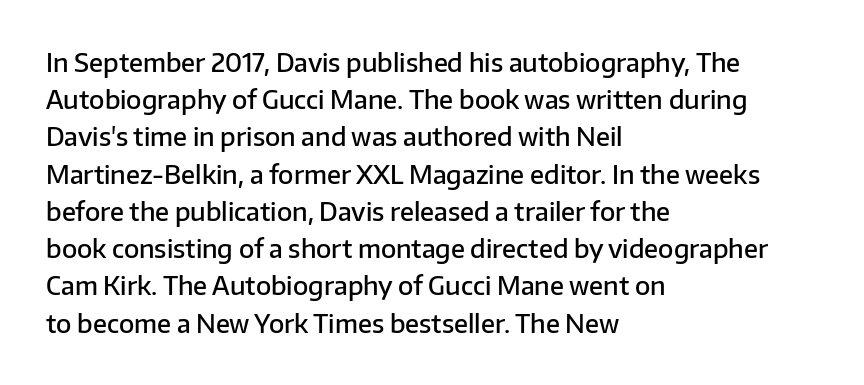
{"italic": "no", "bold": "semi", "underline": "no", "align": "left", "line_spacing": "normal", "line_spacing_ratio": 1.49, "letter_spacing": "normal", "letter_spacing_em": 0.0, "glyph_px": 25}
